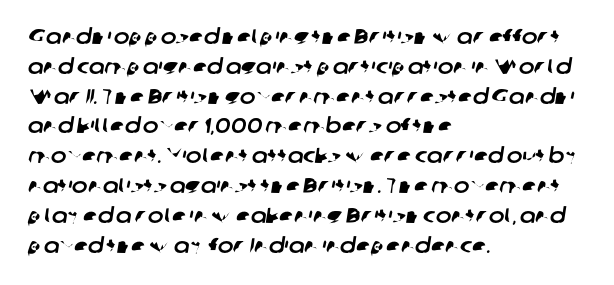
Q: Is the text underlined? A: No.
Q: How is the paragraph aligned? A: Left-aligned.
Q: Is the spacing between letters normal or unusually wide? A: Normal.
Q: Is the spacing between lines tight, normal or loose? A: Normal.
